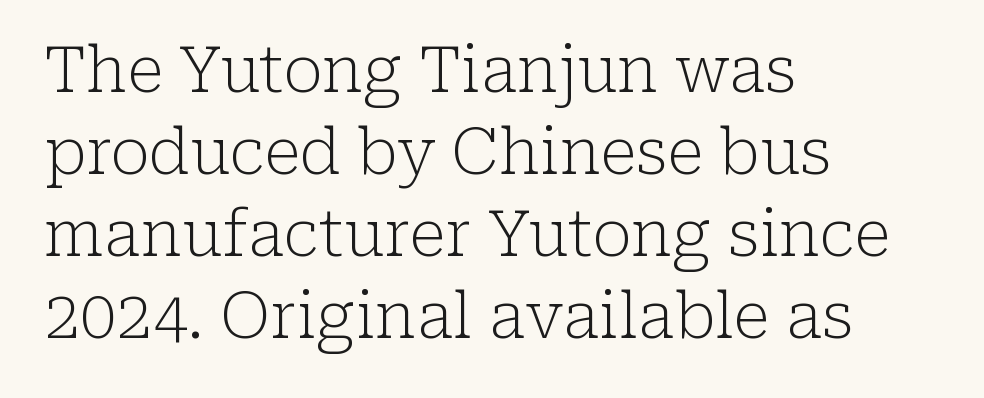
{"serif": "yes", "italic": "no", "bold": "no", "weight": "light", "width": "normal", "stroke_contrast": "low", "x_height": "medium", "monospaced": "no", "underline": "no", "align": "left", "line_spacing": "normal", "line_spacing_ratio": 1.28, "letter_spacing": "normal", "letter_spacing_em": 0.0, "glyph_px": 64}
